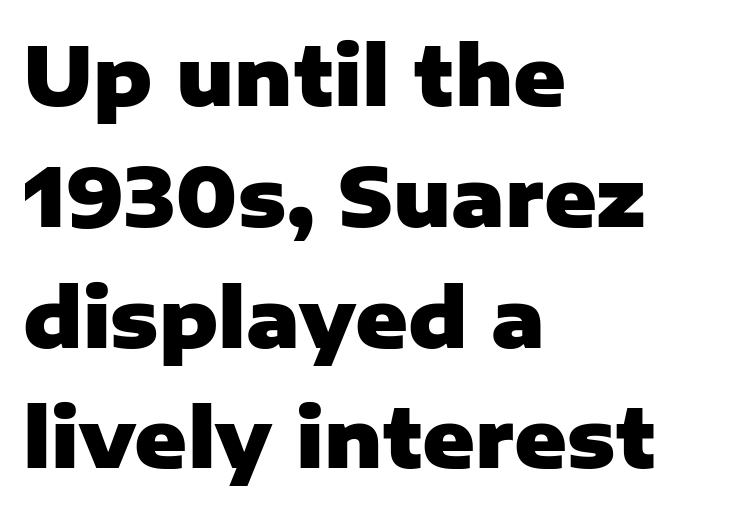
{"serif": "no", "italic": "no", "bold": "yes", "weight": "heavy", "width": "normal", "stroke_contrast": "low", "x_height": "medium", "monospaced": "no", "underline": "no", "align": "left", "line_spacing": "normal", "line_spacing_ratio": 1.51, "letter_spacing": "normal", "letter_spacing_em": 0.0, "glyph_px": 80}
